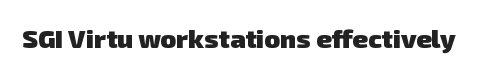
The image shows 26 px bold type; set normal letter spacing, not underlined.
